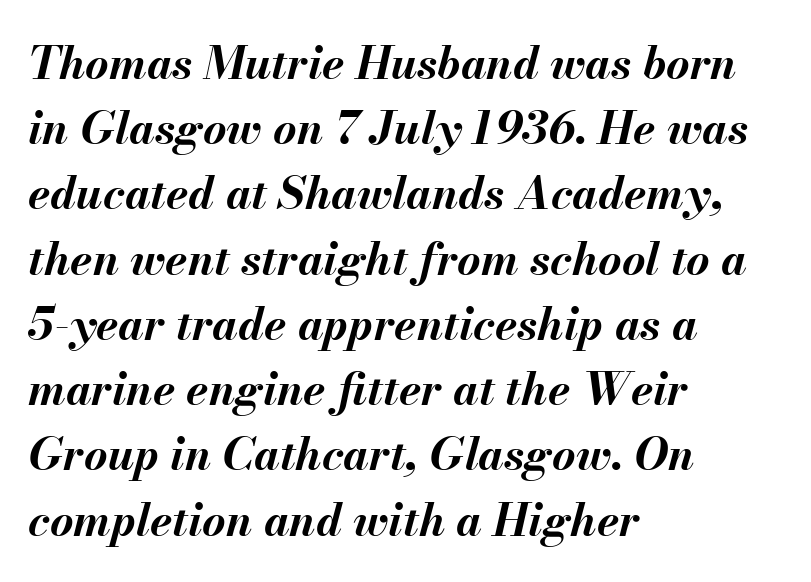
{"italic": "yes", "lean": "right", "slant_degrees": 13, "bold": "yes", "weight": "bold", "width": "normal", "stroke_contrast": "medium", "x_height": "small", "monospaced": "no", "underline": "no", "align": "left", "line_spacing": "normal", "line_spacing_ratio": 1.45, "letter_spacing": "normal", "letter_spacing_em": 0.0, "glyph_px": 45}
